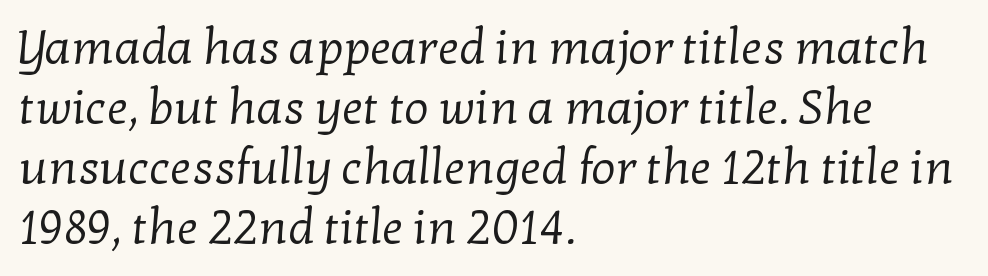
The image shows 48 px regular-weight serif type; set left-aligned, normal line spacing (1.25x), normal letter spacing, not underlined; low stroke contrast and a medium x-height.
